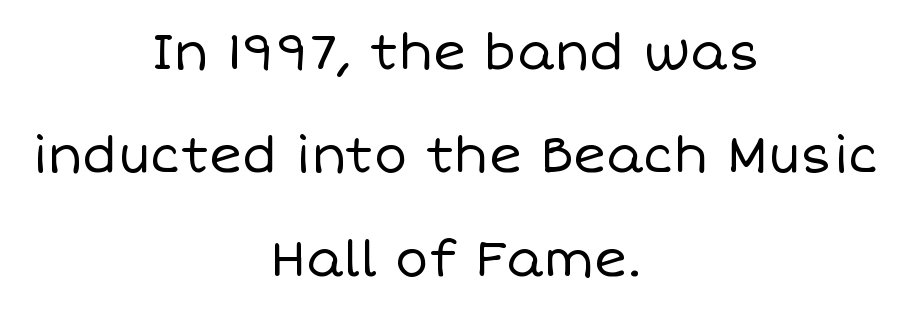
Q: Is the text bold? A: No.
Q: Is the text italic (slanted)? A: No, it is upright.
Q: Is the text underlined? A: No.
Q: How is the paragraph aligned? A: Centered.
Q: Is the spacing between letters normal or unusually wide? A: Normal.
Q: Is the spacing between lines tight, normal or loose? A: Loose.
Q: Width (condensed, normal, or wide)? A: Normal.
Q: Stroke contrast? A: Low.
Q: x-height? A: Large.
Q: Monospaced? A: No.
